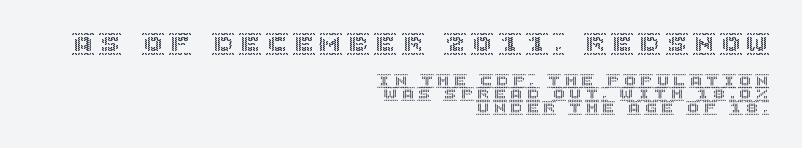
{"italic": "no", "underline": "no", "align": "right", "line_spacing": "tight", "line_spacing_ratio": 0.97, "larger_block": "first", "size_ratio": 1.64, "glyph_px": 23}
